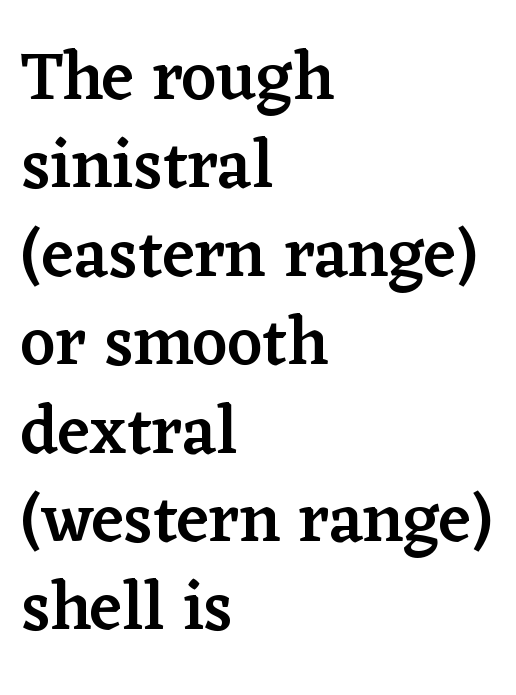
{"serif": "yes", "italic": "no", "bold": "semi", "weight": "semibold", "width": "normal", "stroke_contrast": "low", "x_height": "medium", "monospaced": "no", "underline": "no", "align": "left", "line_spacing": "normal", "line_spacing_ratio": 1.3, "letter_spacing": "normal", "letter_spacing_em": 0.0, "glyph_px": 68}
